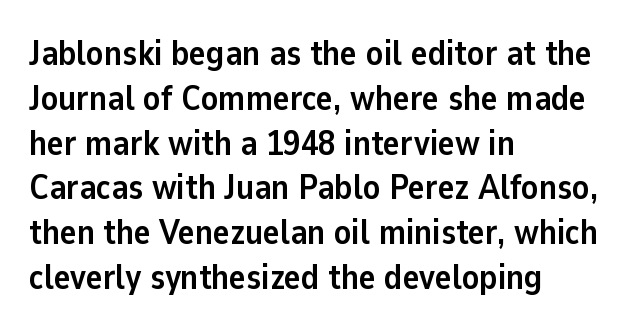
{"serif": "no", "italic": "no", "bold": "yes", "weight": "semibold", "width": "normal", "stroke_contrast": "low", "x_height": "medium", "monospaced": "no", "underline": "no", "align": "left", "line_spacing": "normal", "line_spacing_ratio": 1.28, "letter_spacing": "normal", "letter_spacing_em": 0.0, "glyph_px": 35}
